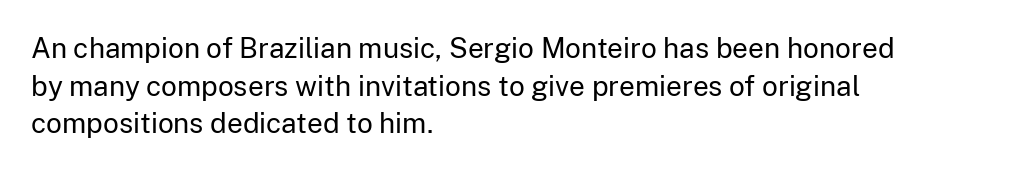
A typesetter would call this zero additional tracking. This rendering uses left alignment, leaving the right contour irregular. Proportional: the letters do not fall into vertical columns. Stems here are at most as thick as an everyday book face.
